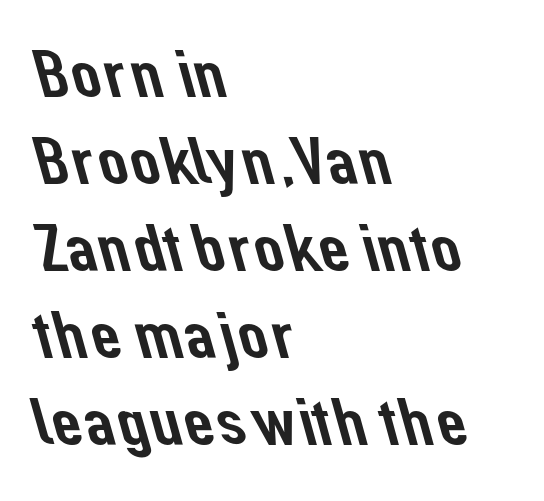
Compared with typical body copy, the letter spacing here is the same. Has an underline been added? It has not. Proportional: the letters do not fall into vertical columns. This is sans-serif lettering, the kind often seen on screens and signage.
